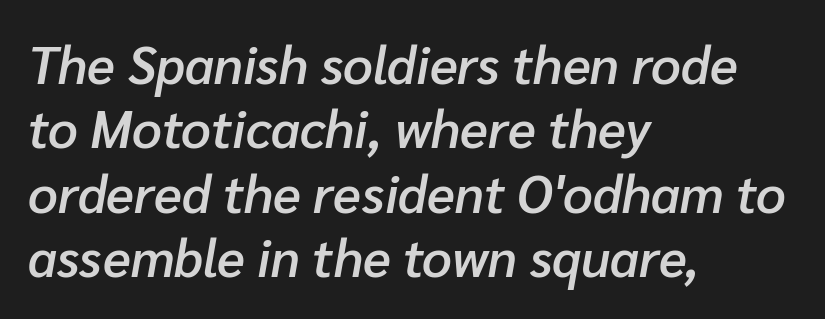
The image shows 52 px semibold type, italic (leaning right); set left-aligned, line spacing 1.24x, normal letter spacing, not underlined; low stroke contrast and a medium x-height.
